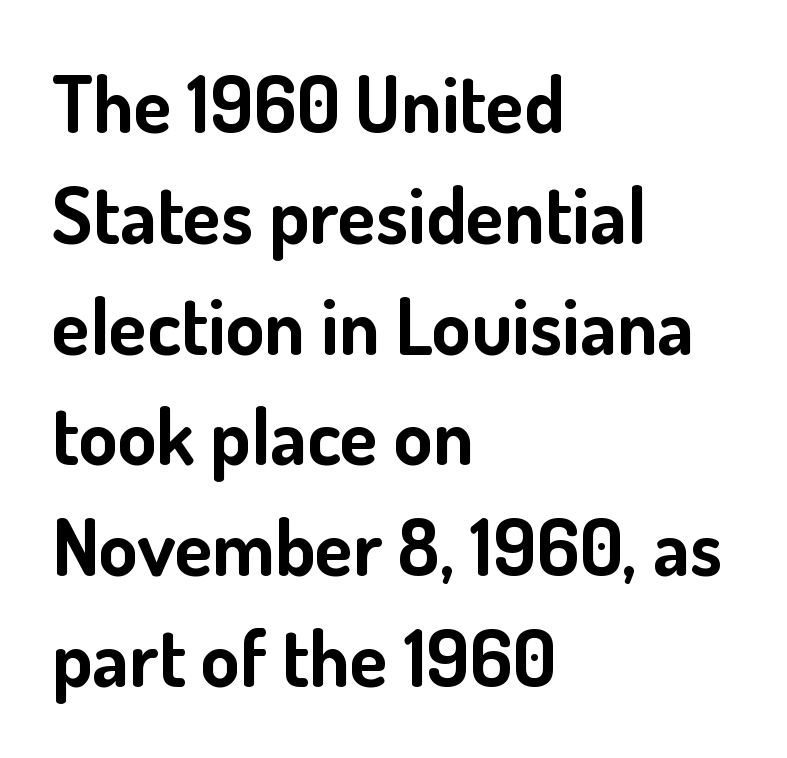
The image shows 78 px bold sans-serif type, upright; set left-aligned, normal line spacing (1.42x), normal letter spacing, not underlined; low stroke contrast and a small x-height.
